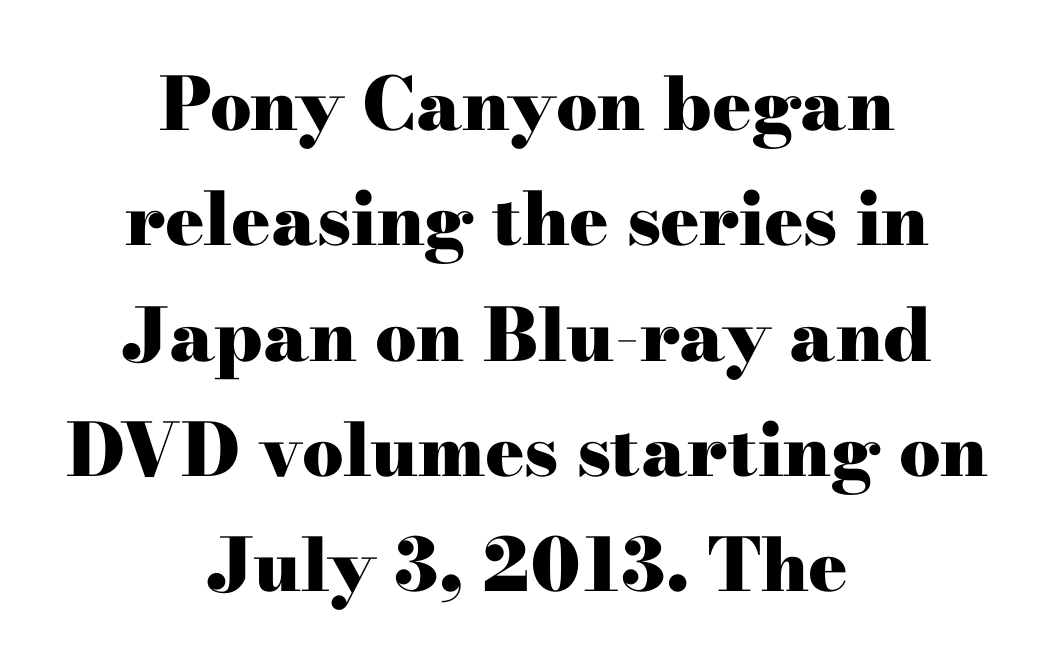
{"serif": "yes", "italic": "no", "bold": "yes", "weight": "heavy", "width": "wide", "stroke_contrast": "high", "x_height": "small", "monospaced": "no", "underline": "no", "align": "center", "line_spacing": "normal", "line_spacing_ratio": 1.58, "letter_spacing": "normal", "letter_spacing_em": 0.0, "glyph_px": 73}
